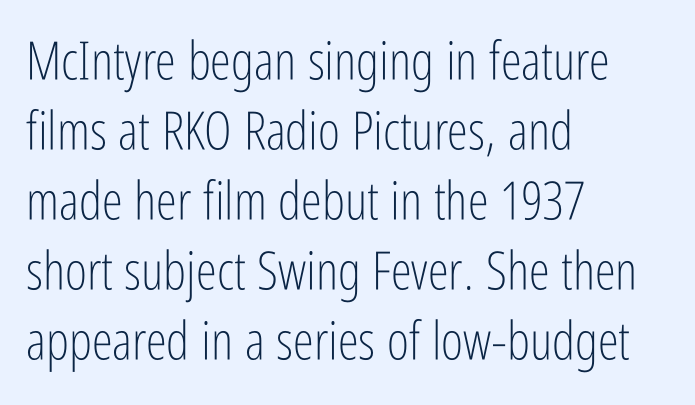
The typeface has the unassuming heft of standard copy or less. The letters advance in unequal steps, a hallmark of proportional type. The rag falls on the right side of this text block. This sample keeps an unexceptional amount of space between lines. Here the glyphs are tracked normally, forming tight word shapes. The font family rendered here belongs to the sans-serif group.
